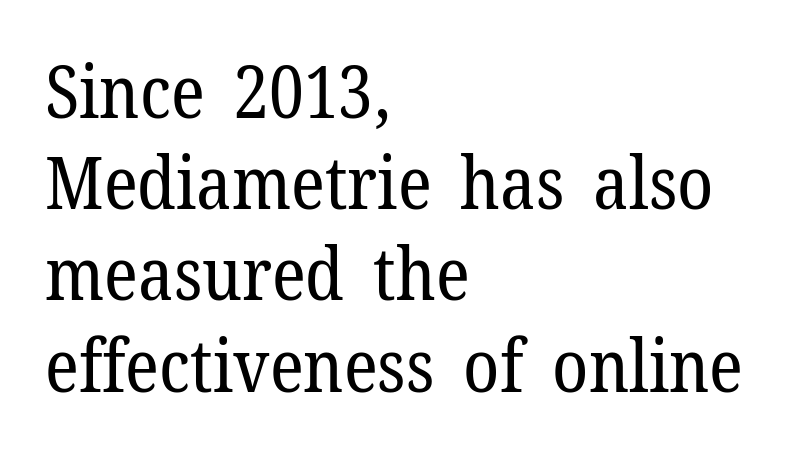
Note the varied advance widths — an 'i' is clearly narrower than an 'm'. A roman cut, with each character standing at attention. These lines sit exactly where default settings would place them. The tracking reads as untouched default to a designer's eye. In terms of letterform style, serifs are clearly present. Stem width sits at or under what a default text font uses.
